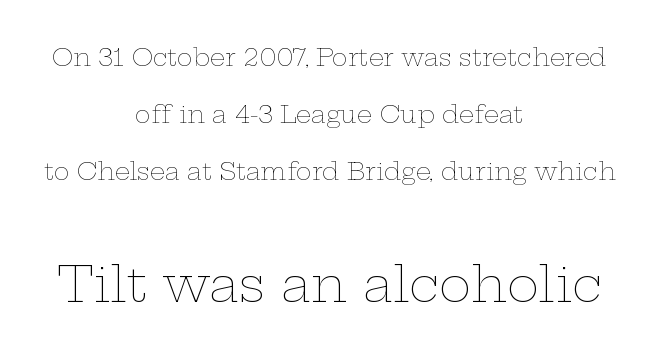
{"italic": "no", "bold": "no", "weight": "thin", "width": "wide", "stroke_contrast": "low", "x_height": "medium", "monospaced": "no", "underline": "no", "align": "center", "line_spacing": "loose", "line_spacing_ratio": 2.38, "letter_spacing": "normal", "letter_spacing_em": 0.0, "larger_block": "second", "size_ratio": 2.04, "glyph_px": 49}
